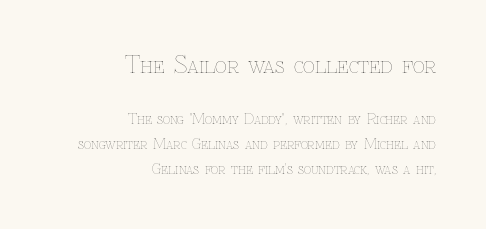
The image shows 23 px text type, upright; set right-aligned, line spacing 1.8x, normal letter spacing, not underlined; the first (top) block is 1.64x larger.
